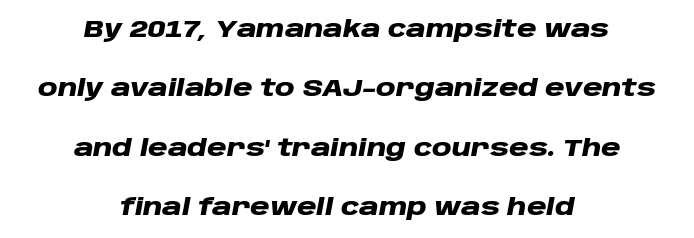
Q: Is the text bold? A: Yes.
Q: Is the text italic (slanted)? A: Yes, it leans right by about 10 degrees.
Q: Is the text underlined? A: No.
Q: How is the paragraph aligned? A: Centered.
Q: Is the spacing between letters normal or unusually wide? A: Normal.
Q: Is the spacing between lines tight, normal or loose? A: Loose.
